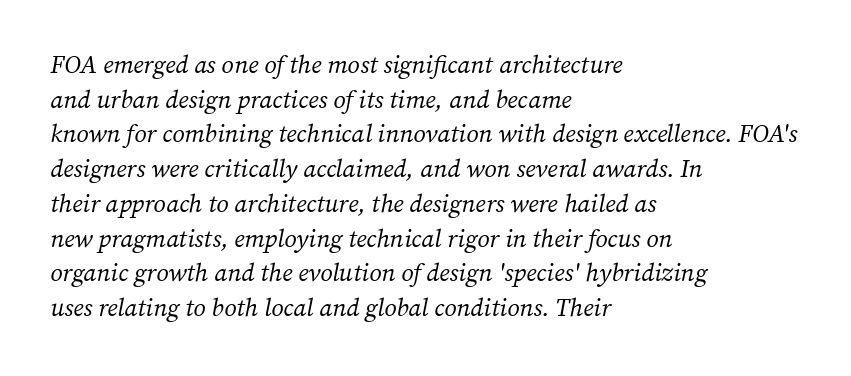
The gap between lines stays unmarked. The cut favours lightness, reaching ordinary text weight at its darkest. Look at the tracking — it's just the regular setting, nothing added. Visually the block forms a straight wall on the left and a jagged coastline on the right.
